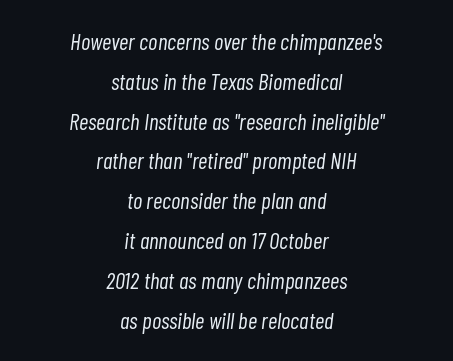
An italicized treatment has been applied to the whole sample. The lines are quadded center. Words appear dense and cohesive because spacing is normal. Heaviness? Minimal to ordinary, like unemphasized prose.
